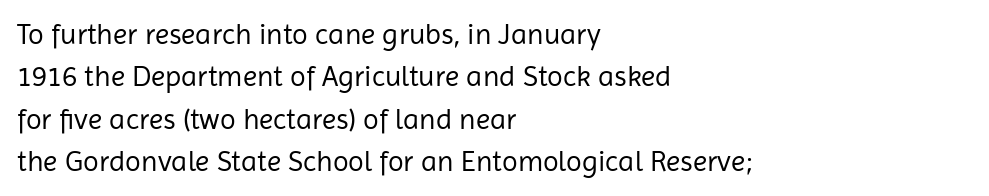
{"serif": "no", "italic": "no", "bold": "no", "weight": "regular", "width": "normal", "stroke_contrast": "low", "x_height": "medium", "monospaced": "no", "underline": "no", "align": "left", "line_spacing": "normal", "line_spacing_ratio": 1.46, "letter_spacing": "normal", "letter_spacing_em": 0.0, "glyph_px": 29}
